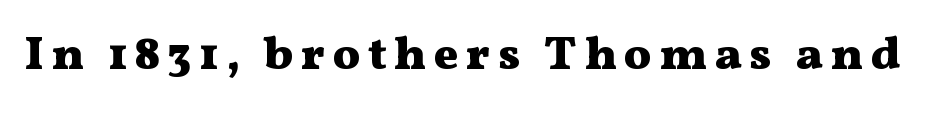
Q: Is the text bold? A: Yes.
Q: Is the text italic (slanted)? A: No, it is upright.
Q: Is the typeface a serif or a sans-serif typeface? A: Serif.
Q: Is the text underlined? A: No.
Q: Width (condensed, normal, or wide)? A: Wide.
Q: Stroke contrast? A: Medium.
Q: x-height? A: Medium.
Q: Monospaced? A: No.
